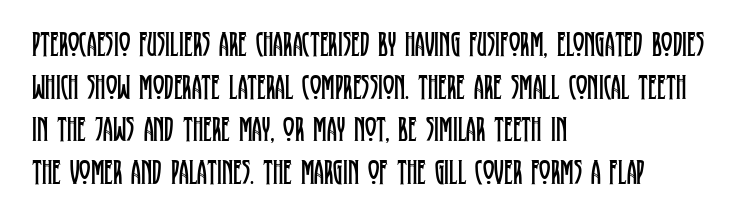
Q: Is the text bold? A: No.
Q: Is the text italic (slanted)? A: No, it is upright.
Q: Is the typeface a serif or a sans-serif typeface? A: Serif.
Q: Is the text underlined? A: No.
Q: How is the paragraph aligned? A: Left-aligned.
Q: Is the spacing between letters normal or unusually wide? A: Normal.
Q: Width (condensed, normal, or wide)? A: Condensed.
Q: Stroke contrast? A: Low.
Q: x-height? A: Large.
Q: Monospaced? A: No.
